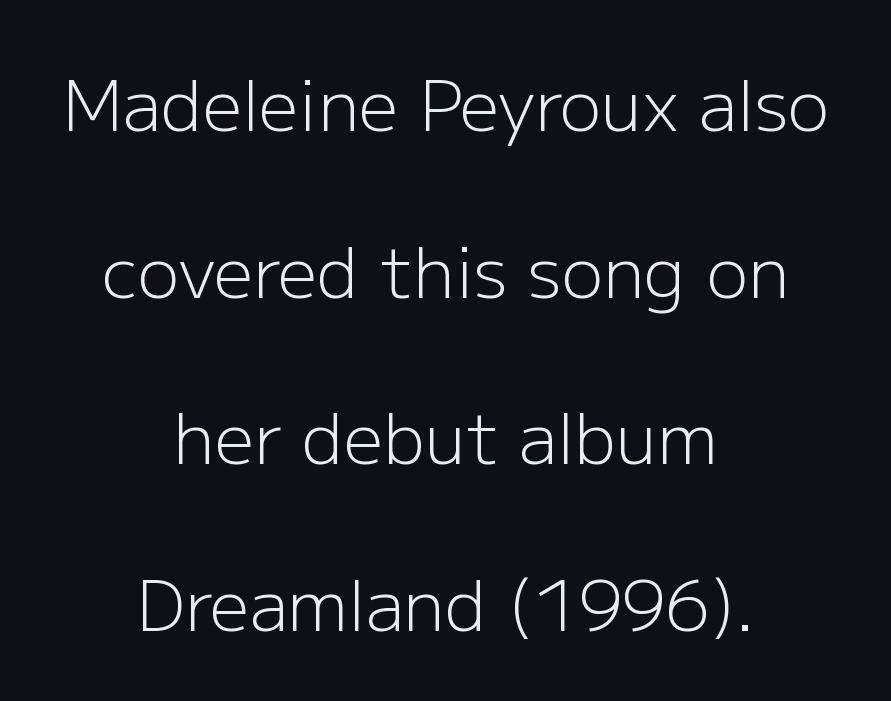
Q: Is the text bold? A: No.
Q: Is the text italic (slanted)? A: No, it is upright.
Q: Is the typeface a serif or a sans-serif typeface? A: Sans-serif.
Q: Is the text underlined? A: No.
Q: How is the paragraph aligned? A: Centered.
Q: Is the spacing between letters normal or unusually wide? A: Normal.
Q: Is the spacing between lines tight, normal or loose? A: Loose.
Q: Width (condensed, normal, or wide)? A: Normal.
Q: Stroke contrast? A: Low.
Q: x-height? A: Medium.
Q: Monospaced? A: No.
